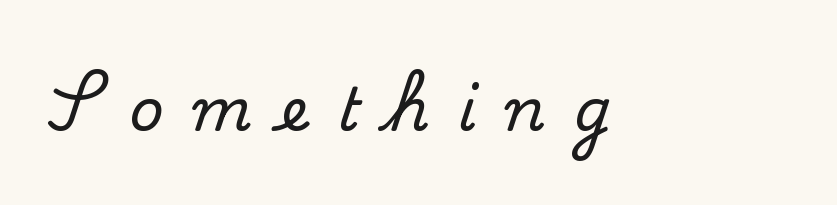
{"width": "normal", "stroke_contrast": "medium", "x_height": "small", "monospaced": "no", "underline": "no", "letter_spacing": "wide", "letter_spacing_em": 0.48, "glyph_px": 60}
